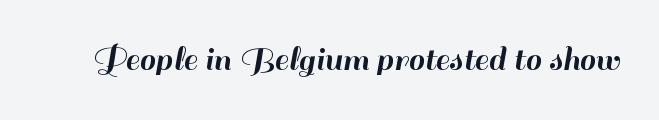
The image shows 36 px sans-serif type; set normal letter spacing, not underlined; high stroke contrast and a small x-height.
